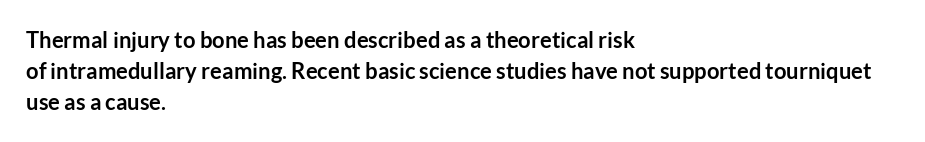
Q: Is the text bold? A: Yes.
Q: Is the text italic (slanted)? A: No, it is upright.
Q: Is the text underlined? A: No.
Q: How is the paragraph aligned? A: Left-aligned.
Q: Is the spacing between letters normal or unusually wide? A: Normal.
Q: Is the spacing between lines tight, normal or loose? A: Normal.
